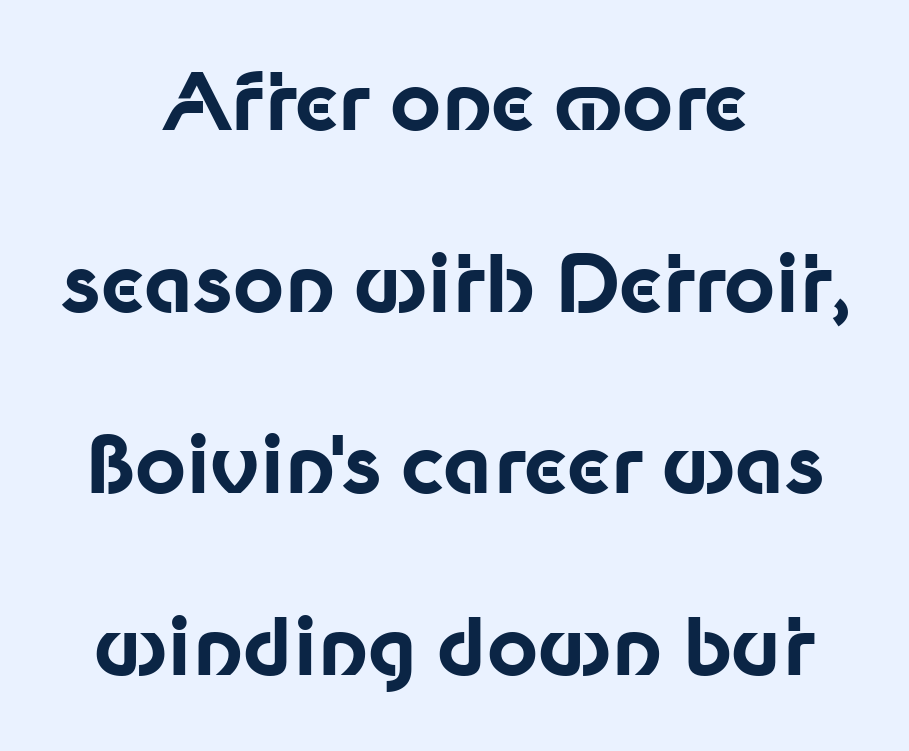
The lines are quadded center. The letters sit at their default tracking, neither squeezed nor spread. The space beneath each line is pristine and unruled. Compared with typical paragraphs, the rows here are farther apart. Do the characters align in a grid? No, the font is proportional.
